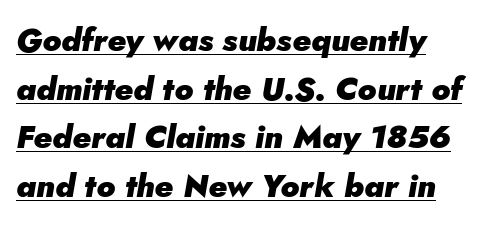
The image shows 32 px heavy type, italic (leaning right); set left-aligned, normal line spacing (1.52x), normal letter spacing, underlined; low stroke contrast and a small x-height.
